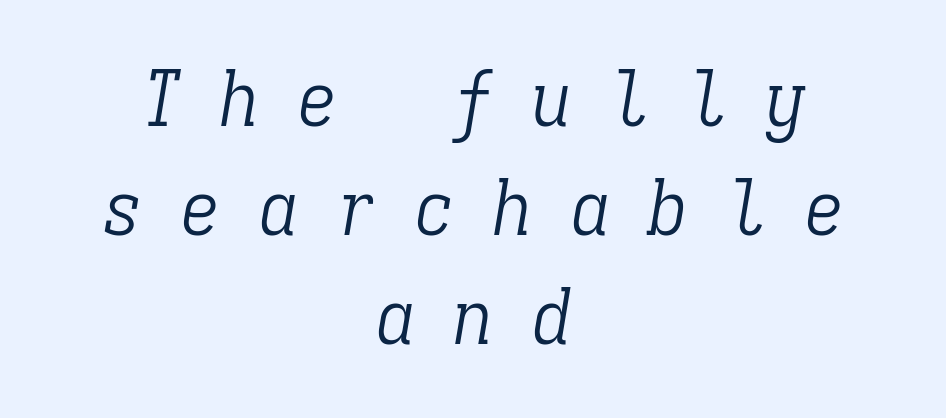
The image shows 78 px light, condensed serif type, italic (leaning right), monospaced; set centered, normal line spacing (1.4x), unusually wide letter spacing (+0.5 em), not underlined; low stroke contrast and a medium x-height.
